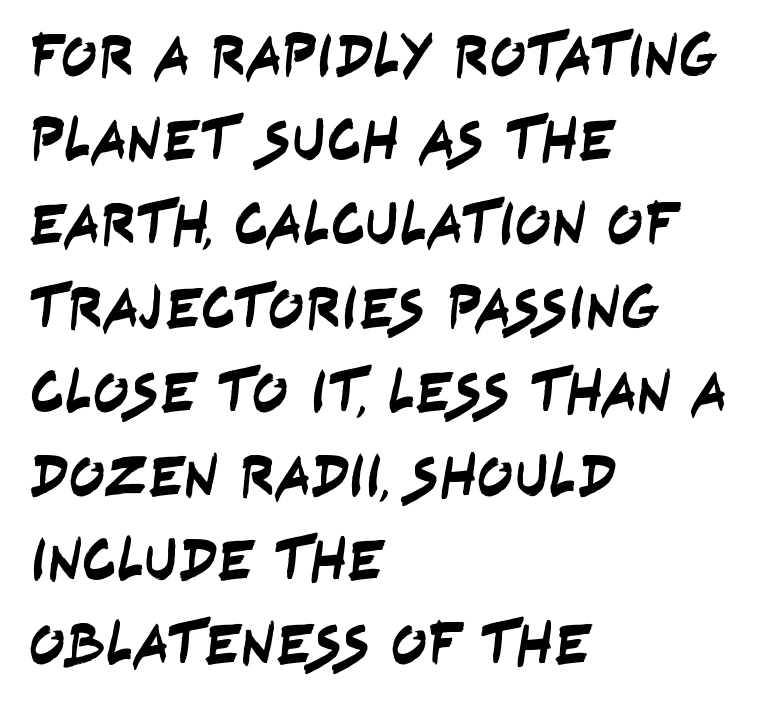
The letters advance in unequal steps, a hallmark of proportional type. I'd call this a sans setting — the letters go barefoot. Leading matches the norm, producing a regular column. The specimen omits any rule beneath the text block's lines. Notice how the passage keeps a crisp vertical edge on the left only.
